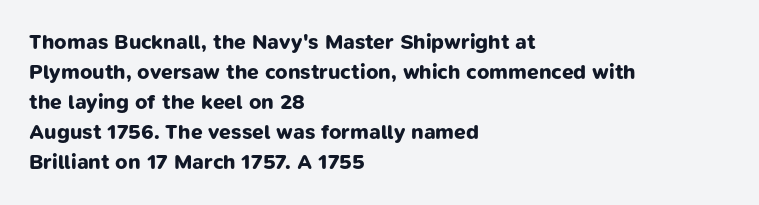
The image shows 21 px bold type; set left-aligned, normal line spacing (1.43x), normal letter spacing, not underlined.
